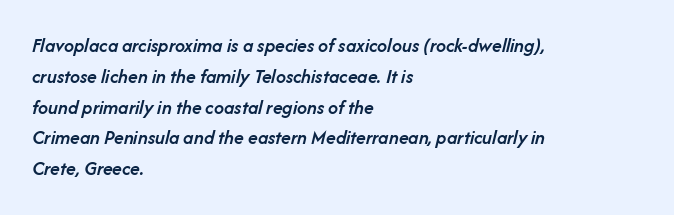
The rendering uses a semibold face; strokes are thickened but not to full bold. Observe the ordinary spacing: letters are neighbours, not strangers. Tall strokes in this sample are angled rather than plumb. What's the leading like? Ordinary, nothing unusual. The typesetter chose a ragged-right arrangement here.
